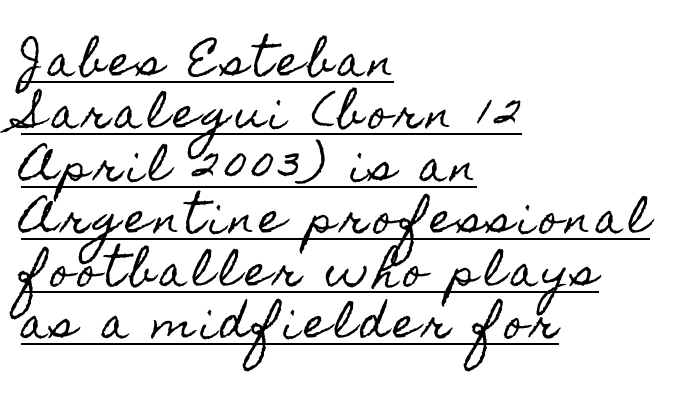
Quick note: interline space is typical. Where is the straight margin? On the left. Here the designer chose a conventional face with non-uniform glyph widths. Compared with undecorated copy, this sample adds a rule below the words.
